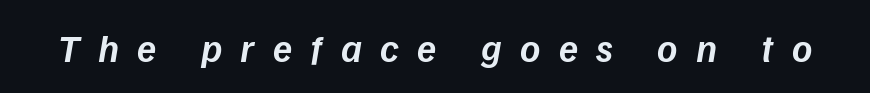
What stands out about the letter spacing? Its width — letters are far apart. The passage shown is typed in a proportional face where columns would drift. Posture: slanted. Check under the words: just untouched page.
